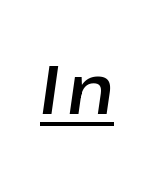
{"italic": "yes", "lean": "right", "slant_degrees": 8, "width": "normal", "stroke_contrast": "low", "x_height": "medium", "monospaced": "no", "underline": "yes", "glyph_px": 69}
